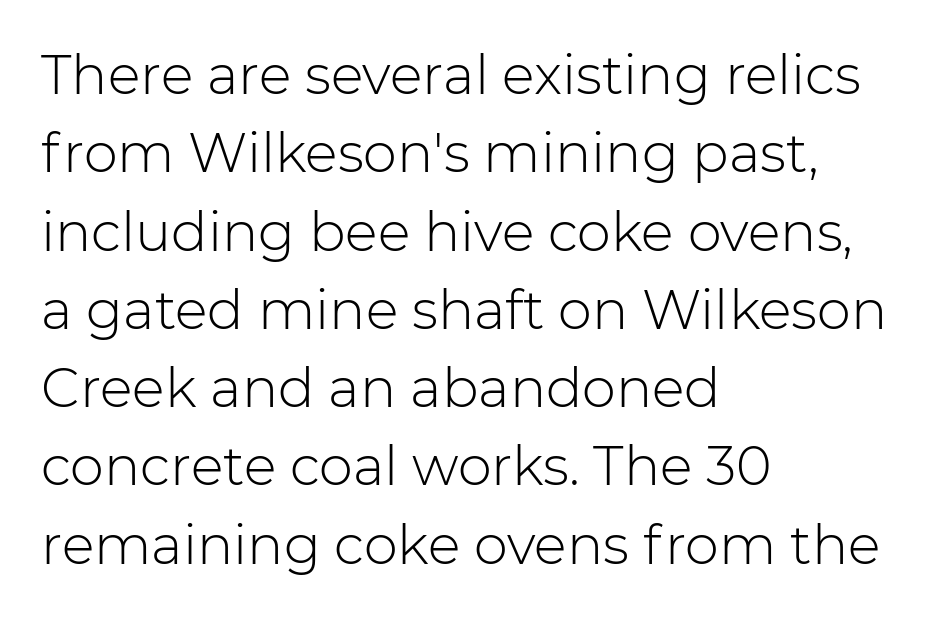
The image shows 54 px light sans-serif type, upright; set left-aligned, normal line spacing (1.45x), normal letter spacing, not underlined; low stroke contrast and a medium x-height.
